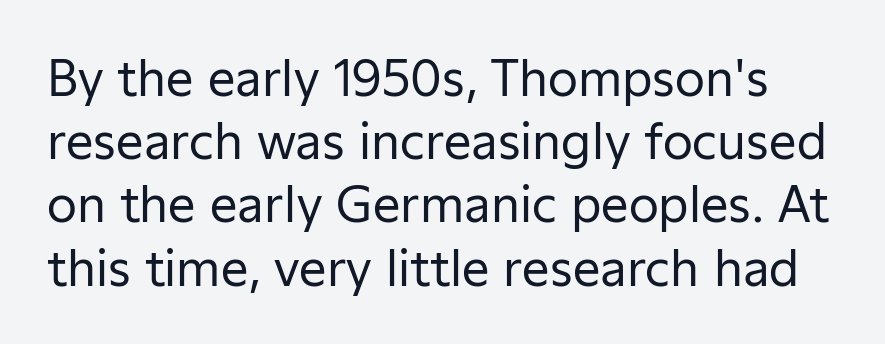
Q: Is the text bold? A: No.
Q: Is the text italic (slanted)? A: No, it is upright.
Q: Is the typeface a serif or a sans-serif typeface? A: Sans-serif.
Q: Is the text underlined? A: No.
Q: Is the spacing between letters normal or unusually wide? A: Normal.
Q: Is the spacing between lines tight, normal or loose? A: Normal.
Q: Width (condensed, normal, or wide)? A: Normal.
Q: Stroke contrast? A: Low.
Q: x-height? A: Medium.
Q: Monospaced? A: No.
